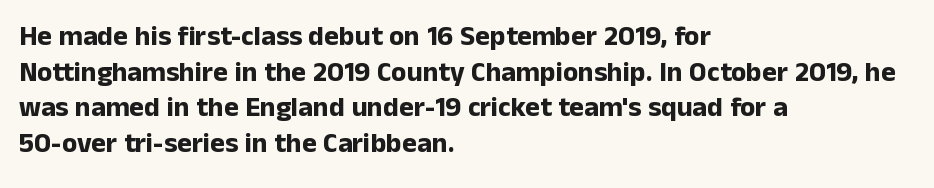
{"serif": "no", "italic": "no", "bold": "yes", "weight": "bold", "width": "normal", "stroke_contrast": "low", "x_height": "medium", "monospaced": "no", "underline": "no", "align": "left", "line_spacing": "normal", "line_spacing_ratio": 1.27, "letter_spacing": "normal", "letter_spacing_em": 0.0, "glyph_px": 28}
